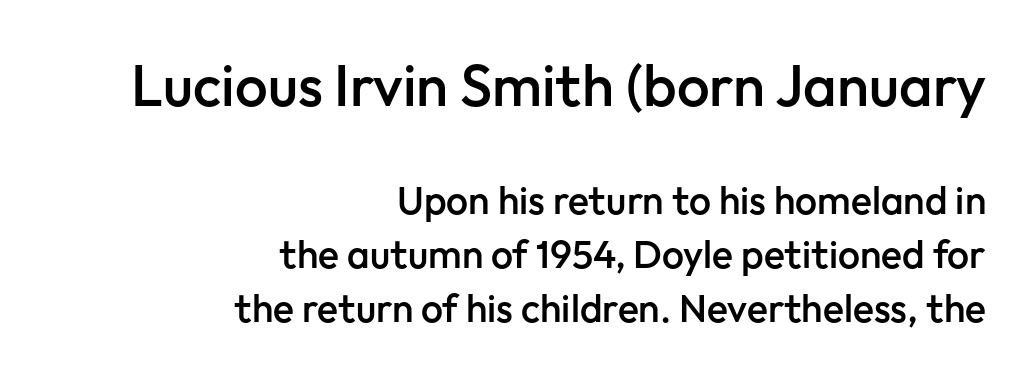
Q: Is the text bold? A: Semi-bold.
Q: Is the text italic (slanted)? A: No, it is upright.
Q: Is the typeface a serif or a sans-serif typeface? A: Sans-serif.
Q: Is the text underlined? A: No.
Q: How is the paragraph aligned? A: Right-aligned.
Q: Is the spacing between letters normal or unusually wide? A: Normal.
Q: Is the spacing between lines tight, normal or loose? A: Normal.
Q: Which block of text is set in a larger size, the first (top) or the second (bottom)? A: The first (top) one.
Q: Width (condensed, normal, or wide)? A: Normal.
Q: Stroke contrast? A: Low.
Q: x-height? A: Medium.
Q: Monospaced? A: No.
